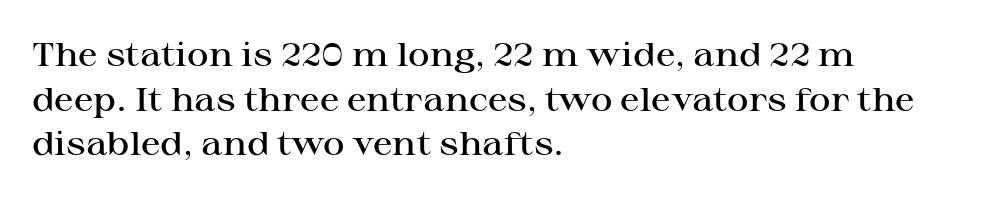
The image shows 33 px semibold, wide serif type, upright; set left-aligned, normal line spacing (1.35x), normal letter spacing, not underlined; high stroke contrast and a medium x-height.
